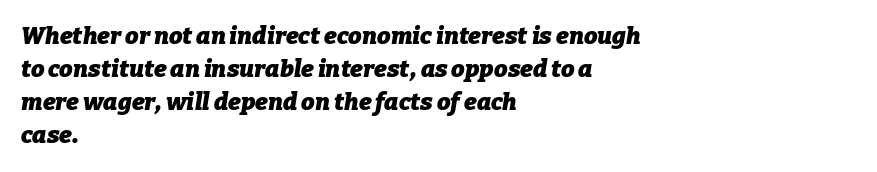
Q: Is the text bold? A: Yes.
Q: Is the text italic (slanted)? A: Yes, it leans right by about 9 degrees.
Q: Is the text underlined? A: No.
Q: How is the paragraph aligned? A: Left-aligned.
Q: Is the spacing between letters normal or unusually wide? A: Normal.
Q: Is the spacing between lines tight, normal or loose? A: Normal.
